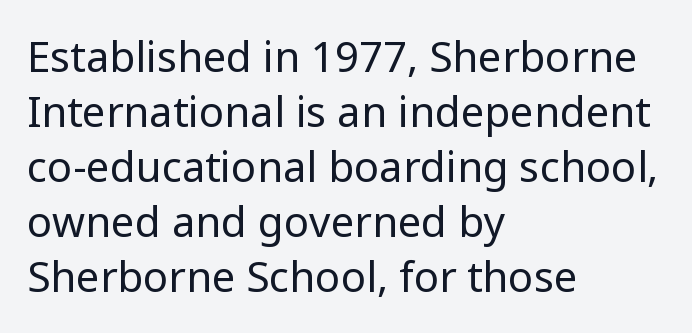
{"serif": "no", "italic": "no", "bold": "no", "weight": "regular", "width": "normal", "stroke_contrast": "low", "x_height": "medium", "monospaced": "no", "underline": "no", "align": "left", "line_spacing": "normal", "line_spacing_ratio": 1.31, "letter_spacing": "normal", "letter_spacing_em": 0.0, "glyph_px": 42}
